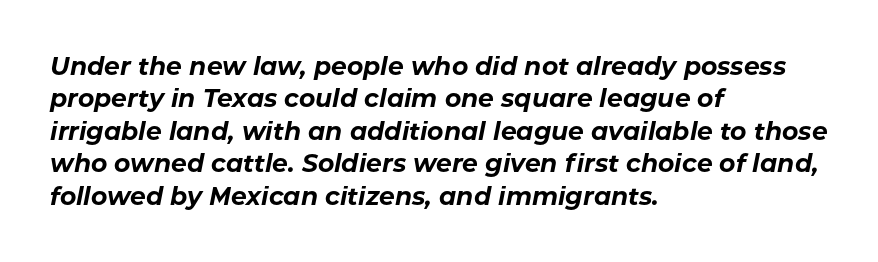
Students, note that the glyphs here touch the page at normal intervals. Line starts are locked; line ends wander. Is the type bold? Yes — the strokes are clearly thick and heavy. The face used here has a pronounced slope to its letters.
